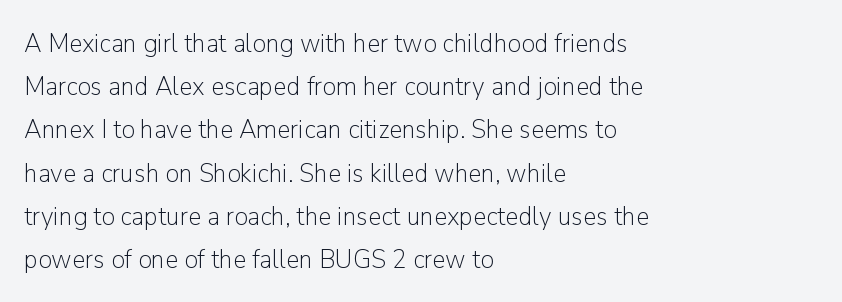
Q: Is the text bold? A: No.
Q: Is the text italic (slanted)? A: No, it is upright.
Q: Is the text underlined? A: No.
Q: How is the paragraph aligned? A: Left-aligned.
Q: Is the spacing between letters normal or unusually wide? A: Normal.
Q: Is the spacing between lines tight, normal or loose? A: Normal.
